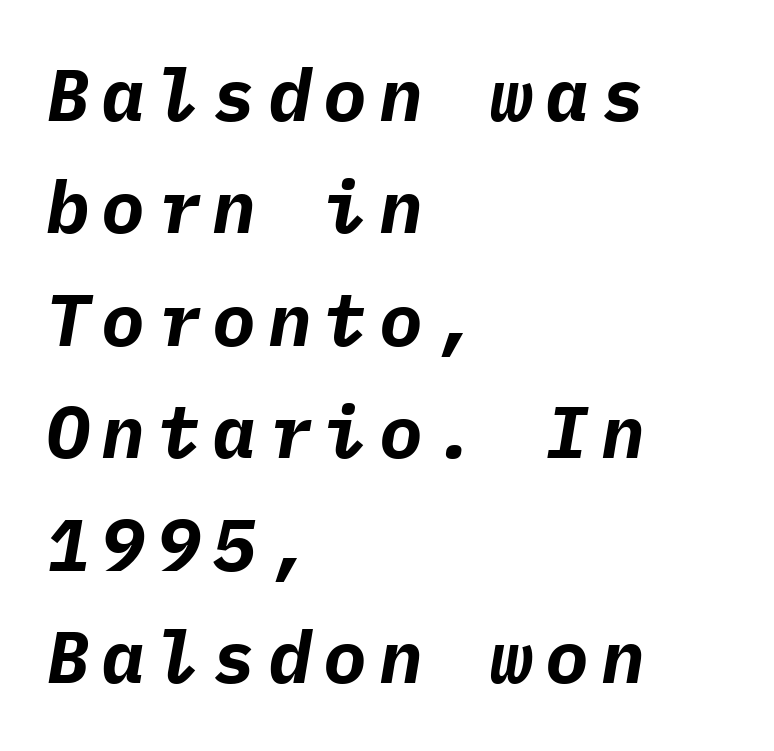
Q: Is the text bold? A: Yes.
Q: Is the text italic (slanted)? A: Yes, it leans right by about 9 degrees.
Q: Is the text underlined? A: No.
Q: How is the paragraph aligned? A: Left-aligned.
Q: Is the spacing between lines tight, normal or loose? A: Normal.
Q: Width (condensed, normal, or wide)? A: Normal.
Q: Stroke contrast? A: Low.
Q: x-height? A: Medium.
Q: Monospaced? A: Yes.
